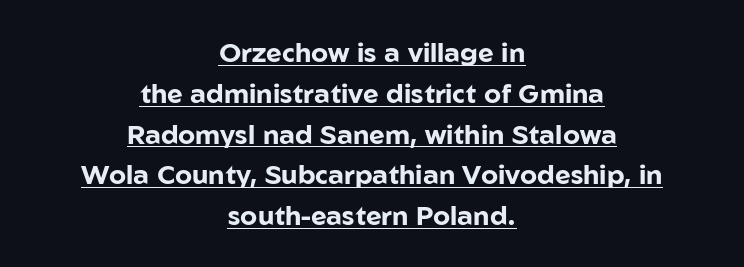
Centered paragraph, ragged on both sides. These lines carry a lot of weight — the face is fully bold. Quick note: not italic, upright. Letter spacing: default. Does a line run under the words? Yes, clearly. Regarding leading, the lines here are spaced in the standard way.
